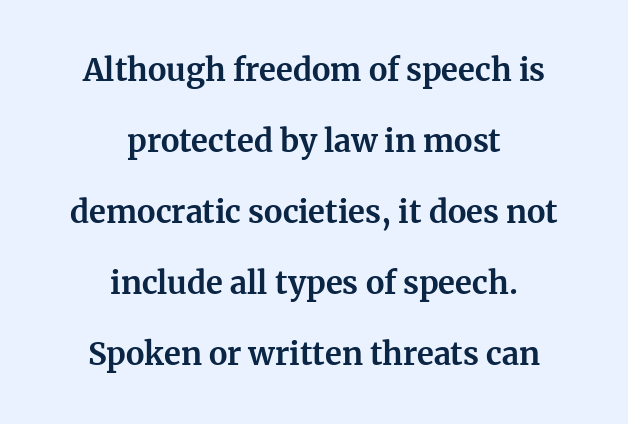
Look at the tracking — it's just the regular setting, nothing added. Strokes here are thick enough to call this a true bold. Looks like regular typesetting: each glyph gets only the width it needs. Is there any slant? The stems are plumb. Short and long lines alike share a common midpoint.
